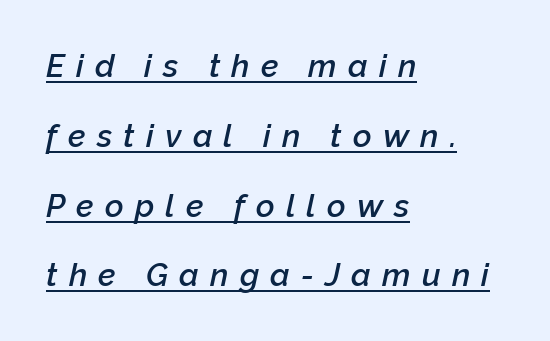
The image shows 32 px semibold type, italic (leaning right); set left-aligned, loose line spacing (2.18x), unusually wide letter spacing (+0.35 em), underlined; low stroke contrast and a medium x-height.
